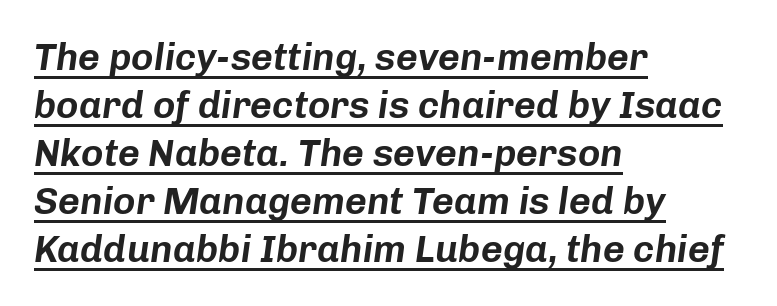
The image shows 38 px text type, italic (leaning right); set left-aligned, normal line spacing (1.26x), normal letter spacing, underlined; low stroke contrast and a medium x-height.
